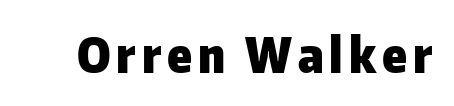
Q: Is the text bold? A: Yes.
Q: Is the text italic (slanted)? A: No, it is upright.
Q: Is the typeface a serif or a sans-serif typeface? A: Sans-serif.
Q: Is the text underlined? A: No.
Q: Width (condensed, normal, or wide)? A: Normal.
Q: Stroke contrast? A: Low.
Q: x-height? A: Medium.
Q: Monospaced? A: No.
